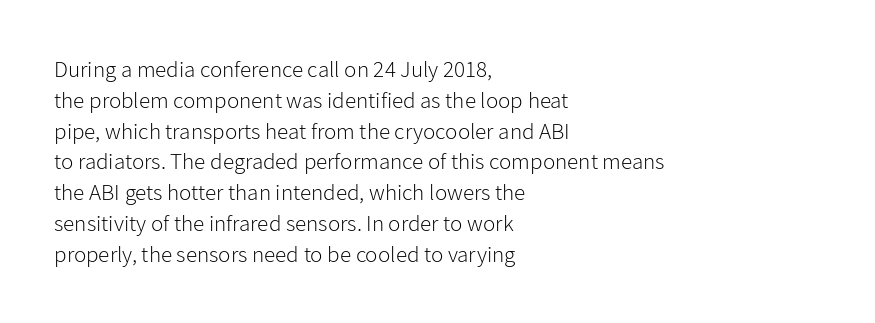
{"italic": "no", "bold": "no", "underline": "no", "align": "left", "line_spacing": "normal", "line_spacing_ratio": 1.34, "letter_spacing": "normal", "letter_spacing_em": 0.0, "glyph_px": 23}
